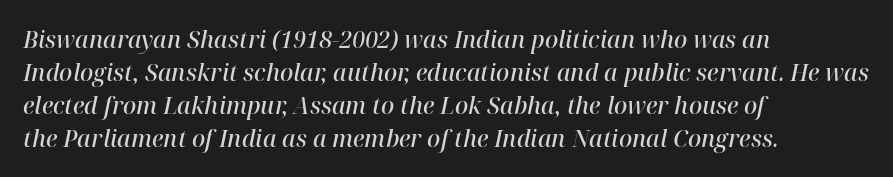
Q: Is the text bold? A: Semi-bold.
Q: Is the text italic (slanted)? A: Yes, it leans right by about 12 degrees.
Q: Is the text underlined? A: No.
Q: How is the paragraph aligned? A: Left-aligned.
Q: Is the spacing between letters normal or unusually wide? A: Normal.
Q: Is the spacing between lines tight, normal or loose? A: Normal.
